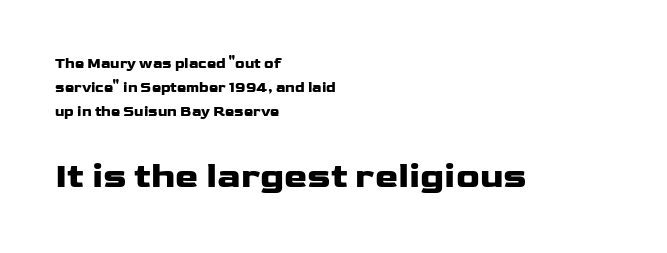
Q: Is the text bold? A: Yes.
Q: Is the text italic (slanted)? A: No, it is upright.
Q: Is the typeface a serif or a sans-serif typeface? A: Sans-serif.
Q: Is the text underlined? A: No.
Q: How is the paragraph aligned? A: Left-aligned.
Q: Is the spacing between letters normal or unusually wide? A: Normal.
Q: Which block of text is set in a larger size, the first (top) or the second (bottom)? A: The second (bottom) one.
Q: Width (condensed, normal, or wide)? A: Wide.
Q: Stroke contrast? A: Low.
Q: x-height? A: Medium.
Q: Monospaced? A: No.
